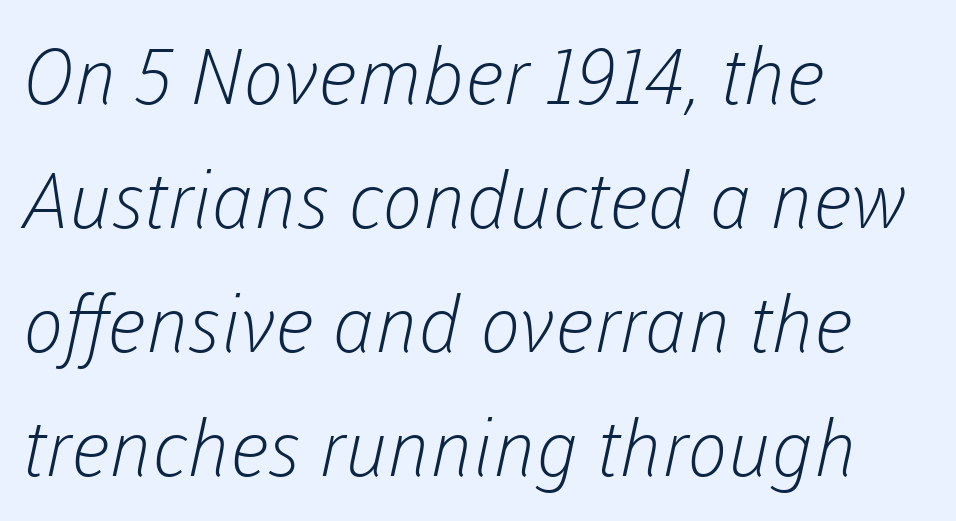
The image shows 78 px light sans-serif type; set left-aligned, normal line spacing (1.59x), normal letter spacing, not underlined; low stroke contrast and a medium x-height.
